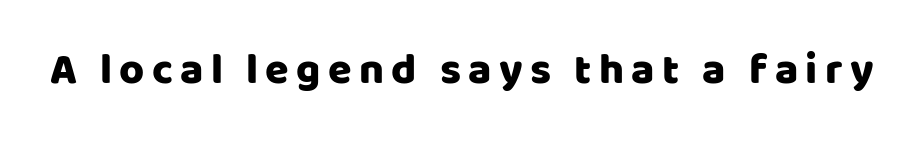
The letters advance in unequal steps, a hallmark of proportional type. This sample uses a sans-serif face. The axis of the letterforms is exactly vertical. The foot of each line stays bare and open.
